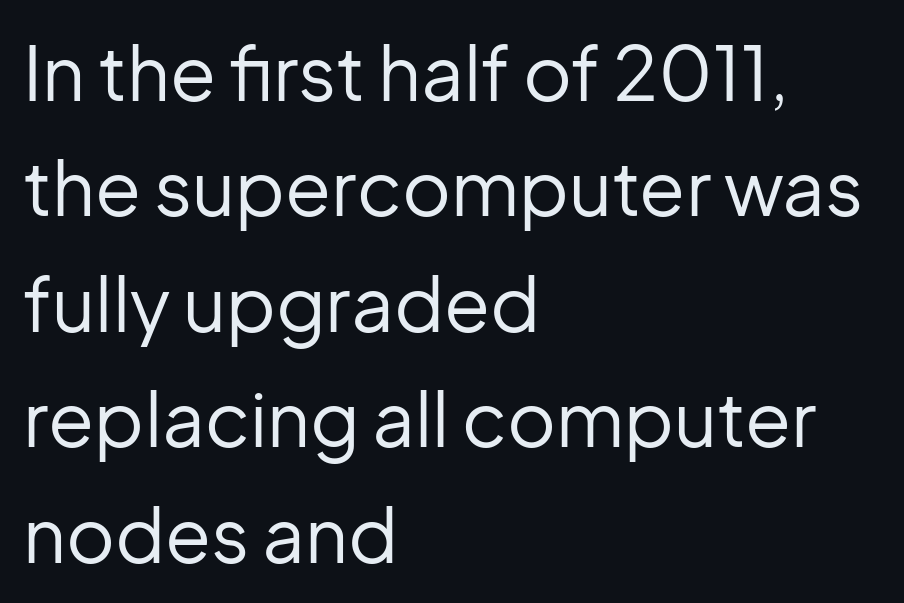
Q: Is the text bold? A: No.
Q: Is the text italic (slanted)? A: No, it is upright.
Q: Is the typeface a serif or a sans-serif typeface? A: Sans-serif.
Q: Is the text underlined? A: No.
Q: How is the paragraph aligned? A: Left-aligned.
Q: Is the spacing between letters normal or unusually wide? A: Normal.
Q: Is the spacing between lines tight, normal or loose? A: Normal.
Q: Width (condensed, normal, or wide)? A: Normal.
Q: Stroke contrast? A: Low.
Q: x-height? A: Medium.
Q: Monospaced? A: No.
